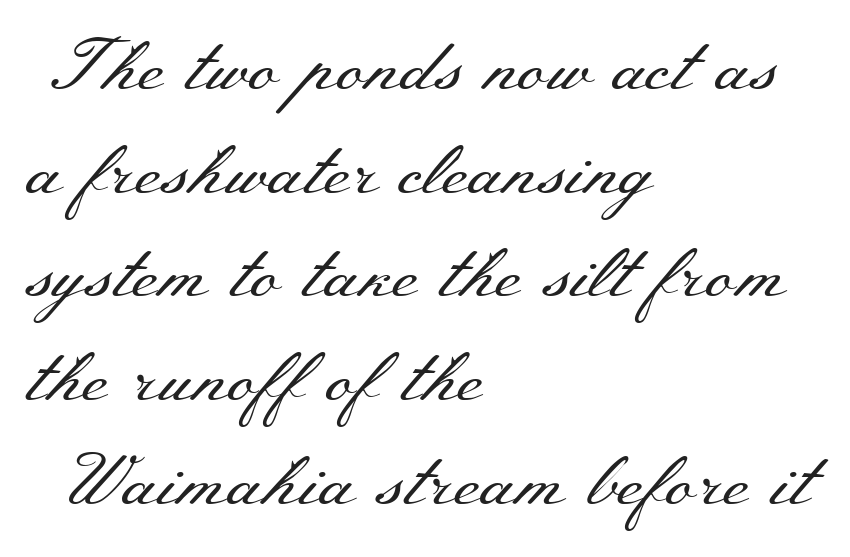
The image shows 72 px regular-weight, wide serif type; set left-aligned, normal line spacing (1.44x), normal letter spacing, not underlined; medium stroke contrast and a small x-height.
